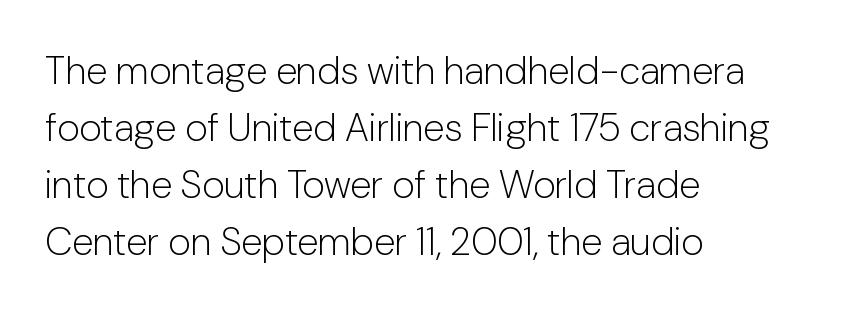
The image shows 39 px light sans-serif type, upright; set left-aligned, normal line spacing (1.46x), normal letter spacing, not underlined; low stroke contrast and a medium x-height.
